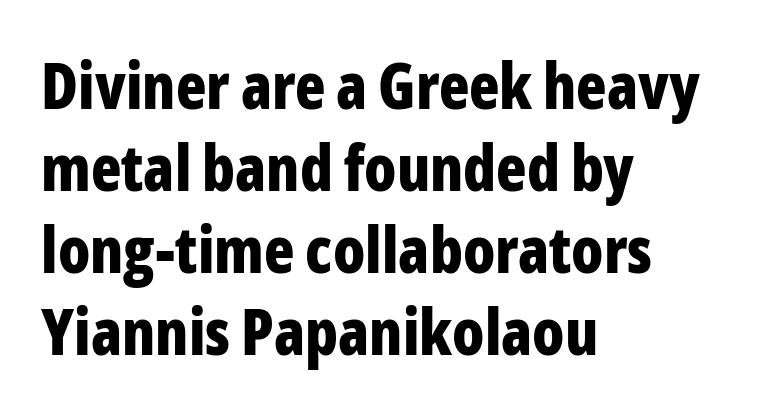
The face used here is rendered with its standard letterfit. A roman cut, with each character standing at attention. Each line starts at the same left margin while the right side varies. You can tell from the bare stems that sans-serif type was used. Heavy-handed strokes throughout: this text is bold. Proportional: the letters do not fall into vertical columns.
